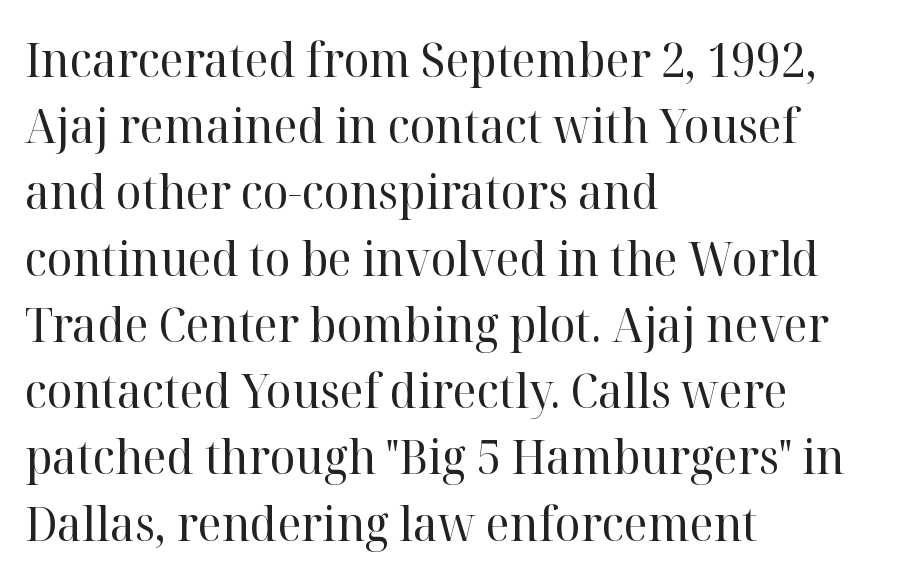
{"serif": "yes", "italic": "no", "bold": "no", "weight": "regular", "width": "normal", "stroke_contrast": "high", "x_height": "medium", "monospaced": "no", "underline": "no", "align": "left", "line_spacing": "normal", "line_spacing_ratio": 1.38, "letter_spacing": "normal", "letter_spacing_em": 0.0, "glyph_px": 48}
